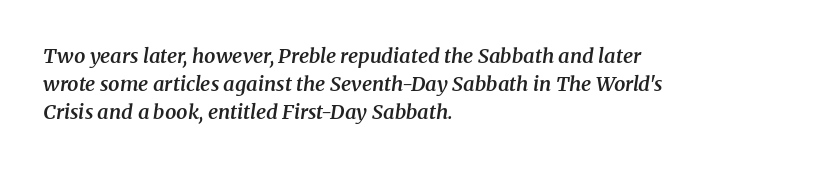
The image shows 20 px text type, italic (leaning right); set left-aligned, normal line spacing (1.41x), normal letter spacing, not underlined.
